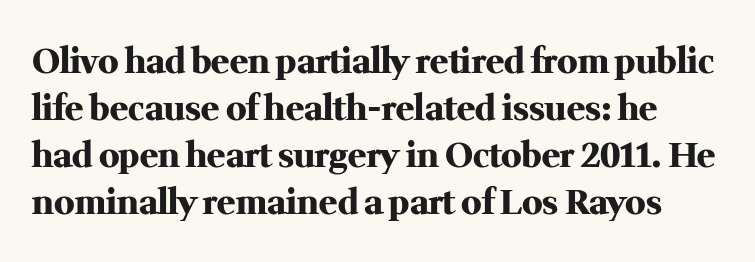
The space between consecutive lines is moderate. In terms of weight, the rendering is a true, heavy bold. Lines of text with bare space underneath. Tall strokes in this sample are plumb rather than angled.
